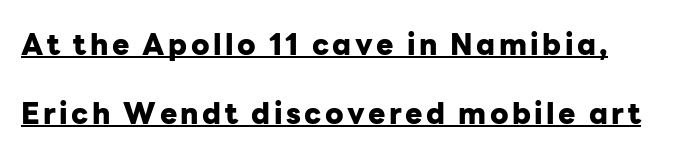
Q: Is the text bold? A: Yes.
Q: Is the text italic (slanted)? A: No, it is upright.
Q: Is the typeface a serif or a sans-serif typeface? A: Sans-serif.
Q: Is the text underlined? A: Yes.
Q: Is the spacing between lines tight, normal or loose? A: Loose.
Q: Width (condensed, normal, or wide)? A: Normal.
Q: Stroke contrast? A: Low.
Q: x-height? A: Medium.
Q: Monospaced? A: No.
